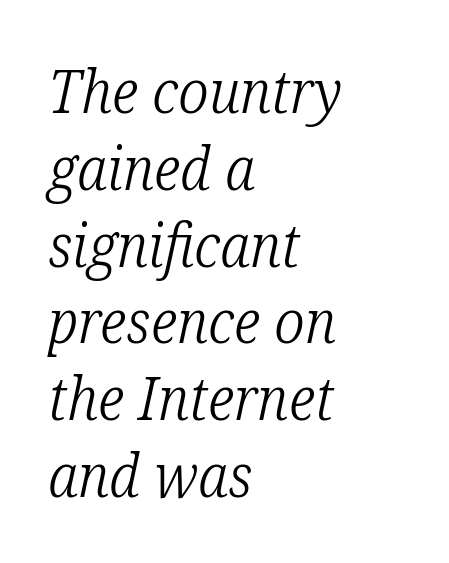
{"serif": "yes", "italic": "yes", "lean": "right", "slant_degrees": 12, "bold": "no", "weight": "light", "width": "condensed", "stroke_contrast": "low", "x_height": "medium", "monospaced": "no", "underline": "no", "align": "left", "line_spacing": "normal", "line_spacing_ratio": 1.28, "letter_spacing": "normal", "letter_spacing_em": 0.0, "glyph_px": 60}
